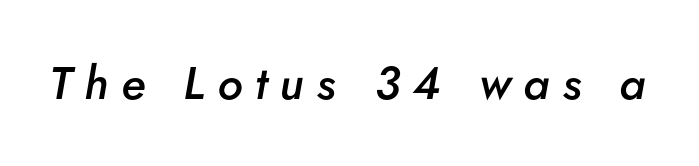
Q: Is the text bold? A: Semi-bold.
Q: Is the text italic (slanted)? A: Yes, it leans right by about 5 degrees.
Q: Is the text underlined? A: No.
Q: Is the spacing between letters normal or unusually wide? A: Unusually wide.
Q: Width (condensed, normal, or wide)? A: Normal.
Q: Stroke contrast? A: Low.
Q: x-height? A: Small.
Q: Monospaced? A: No.
